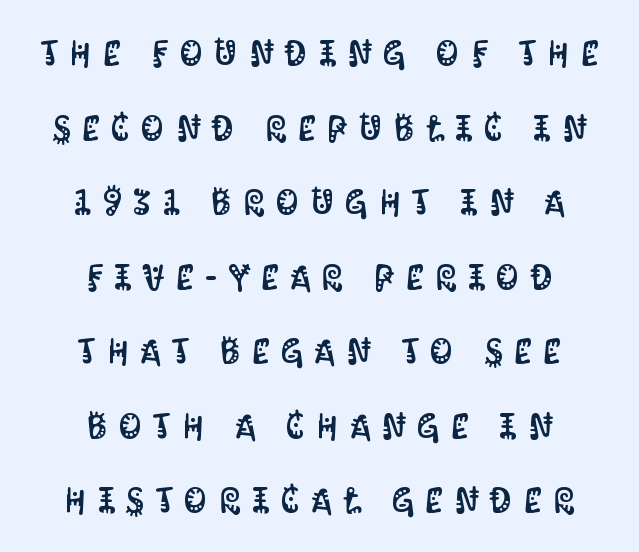
The image shows 36 px condensed sans-serif type, upright; set centered, loose line spacing (2.07x), unusually wide letter spacing (+0.32 em), not underlined; medium stroke contrast and a large x-height.
